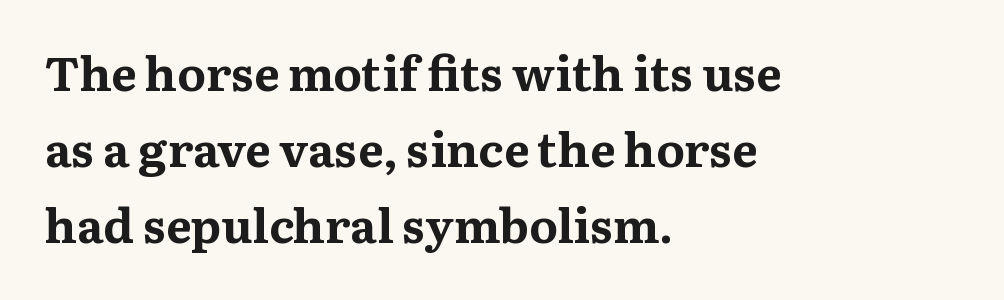
Words float on clear page, feet unadorned. Examine the stroke ends and you'll spot serifs. The leading is moderate, giving the passage an even texture. A typesetter would call this proportional, since set widths differ per character.
